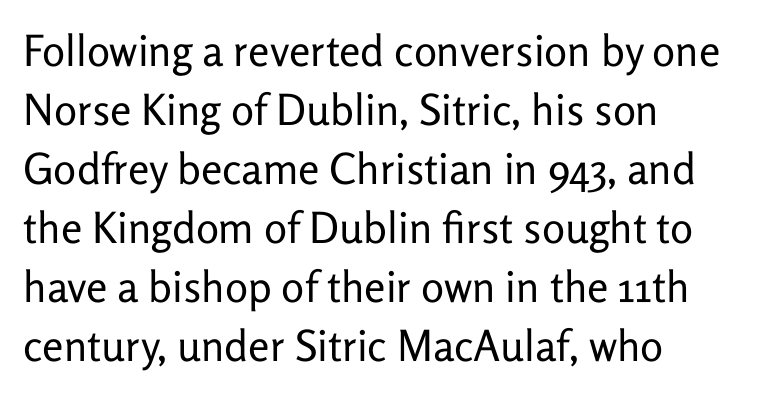
Q: Is the text bold? A: No.
Q: Is the text italic (slanted)? A: No, it is upright.
Q: Is the typeface a serif or a sans-serif typeface? A: Sans-serif.
Q: Is the text underlined? A: No.
Q: How is the paragraph aligned? A: Left-aligned.
Q: Is the spacing between letters normal or unusually wide? A: Normal.
Q: Is the spacing between lines tight, normal or loose? A: Normal.
Q: Width (condensed, normal, or wide)? A: Normal.
Q: Stroke contrast? A: Low.
Q: x-height? A: Medium.
Q: Monospaced? A: No.
